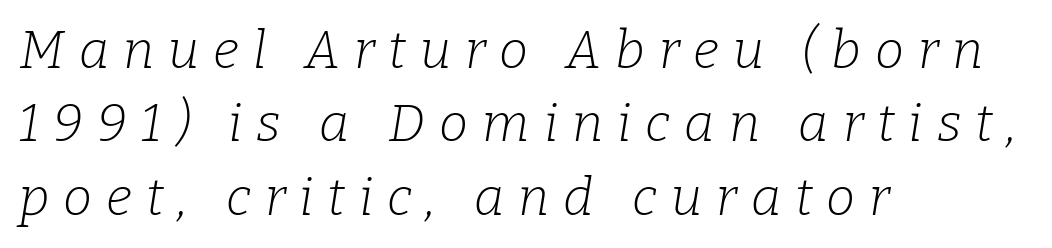
{"serif": "yes", "italic": "yes", "lean": "right", "slant_degrees": 9, "bold": "no", "weight": "light", "width": "normal", "stroke_contrast": "low", "x_height": "medium", "monospaced": "no", "underline": "no", "align": "left", "line_spacing": "normal", "line_spacing_ratio": 1.41, "letter_spacing": "wide", "letter_spacing_em": 0.27, "glyph_px": 52}
